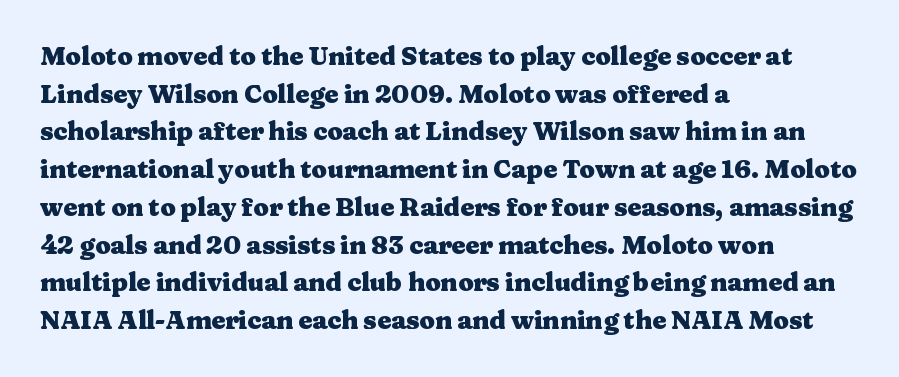
{"italic": "no", "bold": "yes", "underline": "no", "align": "left", "line_spacing": "normal", "line_spacing_ratio": 1.51, "letter_spacing": "normal", "letter_spacing_em": 0.0, "glyph_px": 25}
